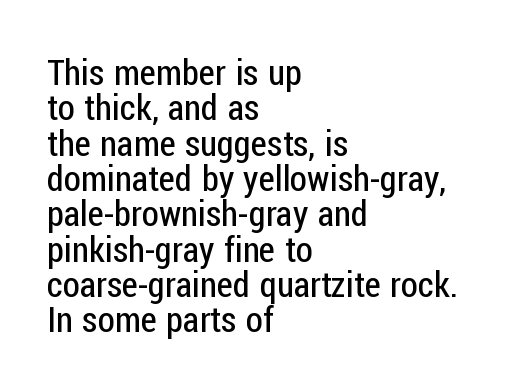
Compared with typical body copy, the letter spacing here is the same. Very little white space separates one row of letters from the next. Underlining? Definitely not there. A roman cut, with each character standing at attention. Type style note: lacks serifs. Notice how the passage keeps a crisp vertical edge on the left only.
